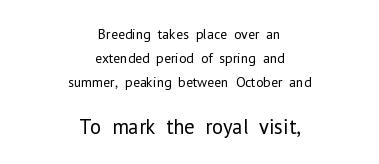
Q: Is the text bold? A: No.
Q: Is the text italic (slanted)? A: No, it is upright.
Q: Is the text underlined? A: No.
Q: How is the paragraph aligned? A: Centered.
Q: Is the spacing between letters normal or unusually wide? A: Normal.
Q: Which block of text is set in a larger size, the first (top) or the second (bottom)? A: The second (bottom) one.
